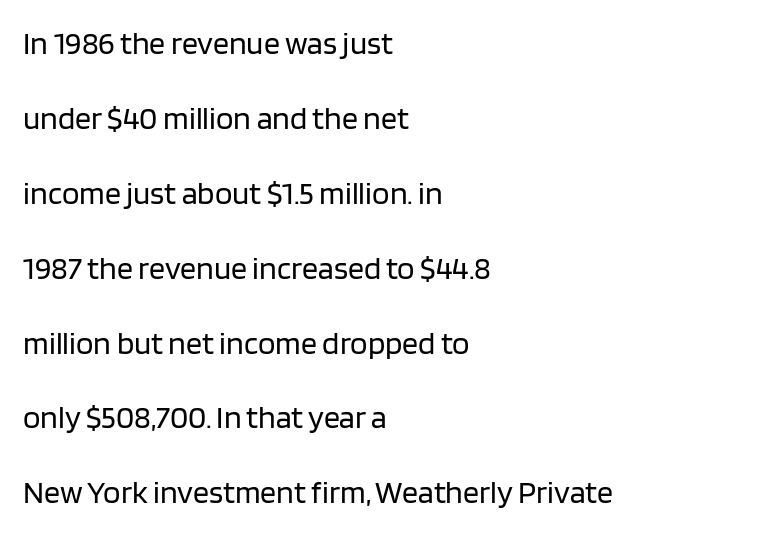
Q: Is the text bold? A: No.
Q: Is the text italic (slanted)? A: No, it is upright.
Q: Is the typeface a serif or a sans-serif typeface? A: Sans-serif.
Q: Is the text underlined? A: No.
Q: How is the paragraph aligned? A: Left-aligned.
Q: Is the spacing between letters normal or unusually wide? A: Normal.
Q: Is the spacing between lines tight, normal or loose? A: Loose.
Q: Width (condensed, normal, or wide)? A: Normal.
Q: Stroke contrast? A: Low.
Q: x-height? A: Large.
Q: Monospaced? A: No.
